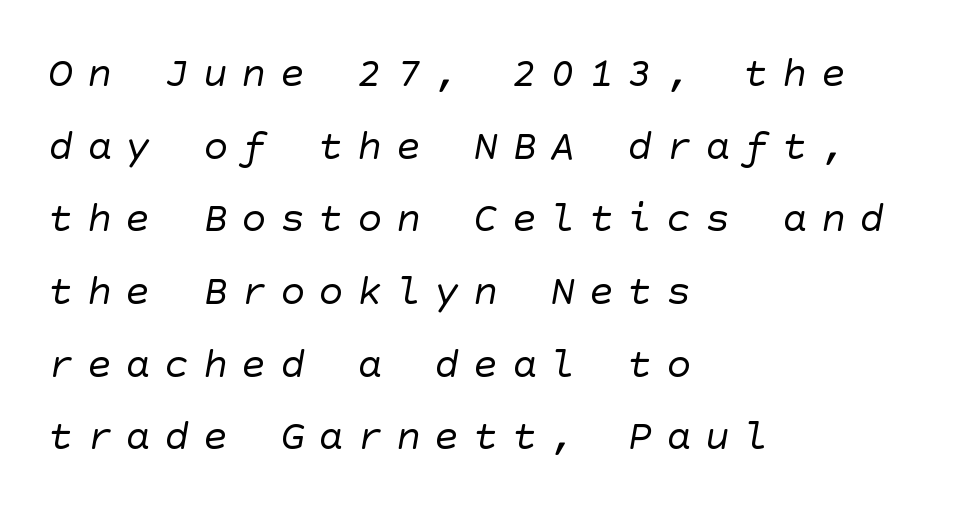
Q: Is the text bold? A: No.
Q: Is the typeface a serif or a sans-serif typeface? A: Sans-serif.
Q: Is the text underlined? A: No.
Q: How is the paragraph aligned? A: Left-aligned.
Q: Is the spacing between letters normal or unusually wide? A: Unusually wide.
Q: Width (condensed, normal, or wide)? A: Normal.
Q: Stroke contrast? A: Low.
Q: x-height? A: Large.
